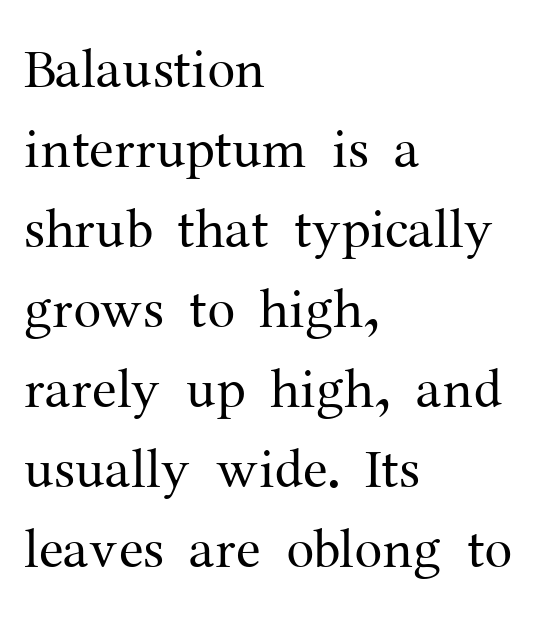
The image shows 56 px regular-weight serif type, upright; set left-aligned, normal line spacing (1.43x), normal letter spacing, not underlined; medium stroke contrast and a medium x-height.
